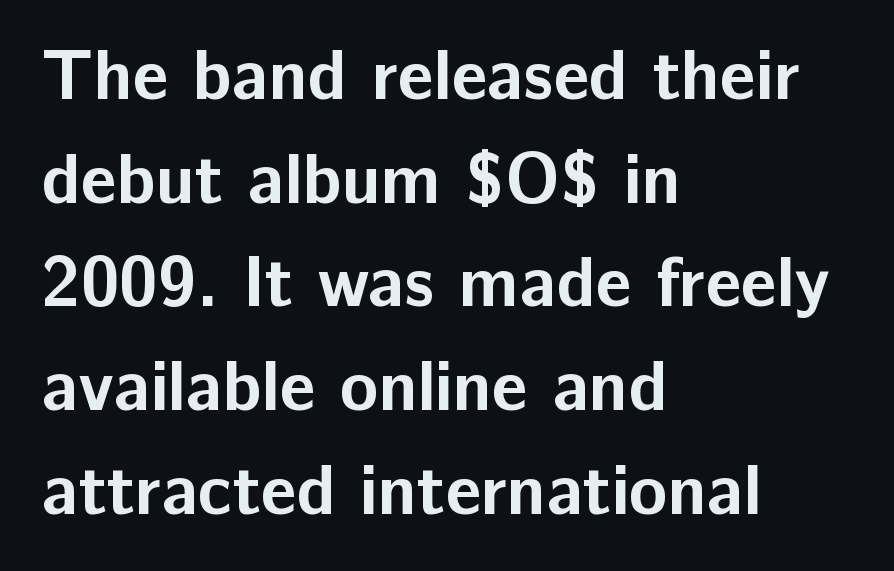
The image shows 71 px bold sans-serif type, upright; set left-aligned, normal line spacing (1.46x), normal letter spacing, not underlined; low stroke contrast and a medium x-height.
